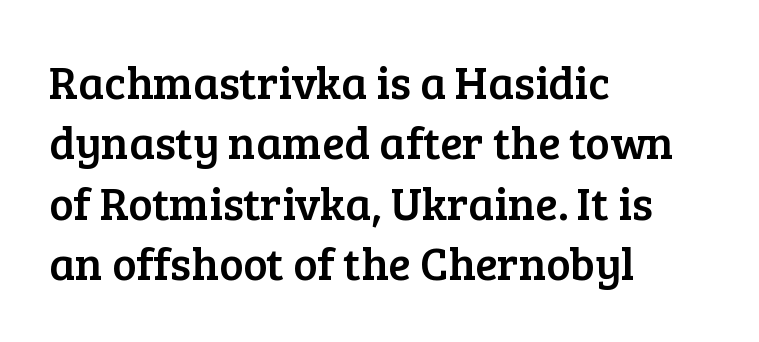
{"serif": "yes", "italic": "no", "width": "normal", "stroke_contrast": "low", "x_height": "medium", "monospaced": "no", "underline": "no", "align": "left", "line_spacing": "normal", "line_spacing_ratio": 1.31, "letter_spacing": "normal", "letter_spacing_em": 0.0, "glyph_px": 46}
